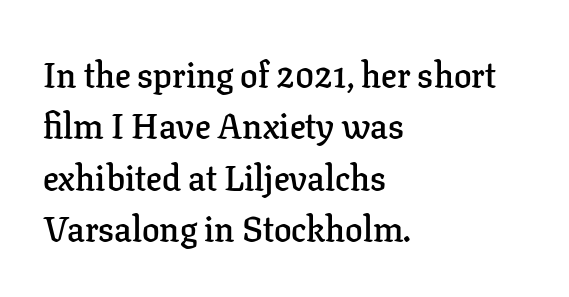
The image shows 35 px semibold serif type, upright; set left-aligned, normal line spacing (1.47x), normal letter spacing, not underlined; low stroke contrast and a medium x-height.
